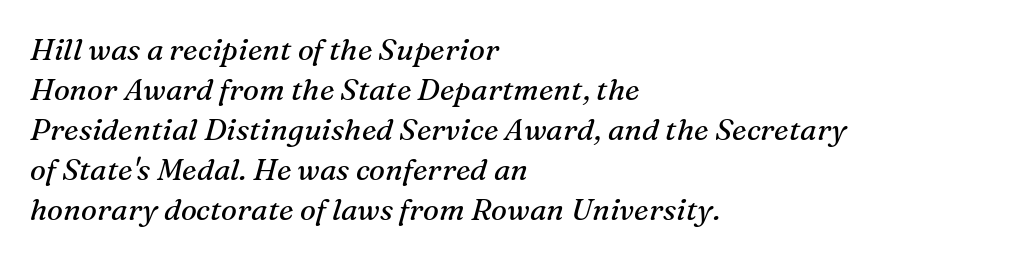
{"serif": "yes", "italic": "yes", "lean": "right", "slant_degrees": 16, "bold": "no", "weight": "regular", "width": "normal", "stroke_contrast": "medium", "x_height": "medium", "monospaced": "no", "underline": "no", "align": "left", "line_spacing": "normal", "line_spacing_ratio": 1.33, "letter_spacing": "normal", "letter_spacing_em": 0.0, "glyph_px": 30}
